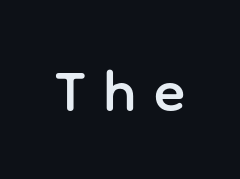
The image shows 58 px sans-serif type, upright; set unusually wide letter spacing (+0.3 em), not underlined; low stroke contrast and a medium x-height.
